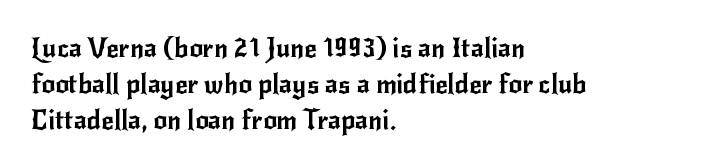
{"italic": "no", "underline": "no", "align": "left", "line_spacing": "normal", "line_spacing_ratio": 1.33, "letter_spacing": "normal", "letter_spacing_em": 0.0, "glyph_px": 27}
